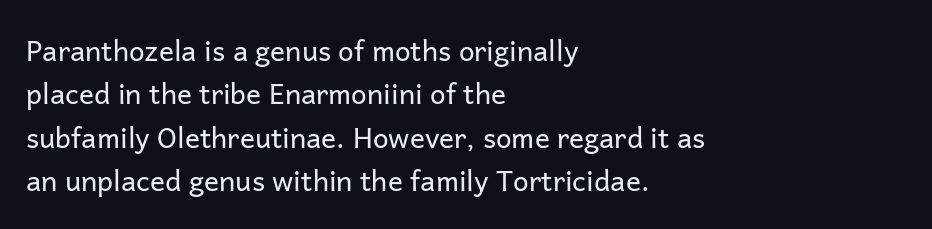
The image shows 28 px regular-weight sans-serif type, upright; set left-aligned, normal line spacing (1.55x), normal letter spacing, not underlined; low stroke contrast and a medium x-height.
